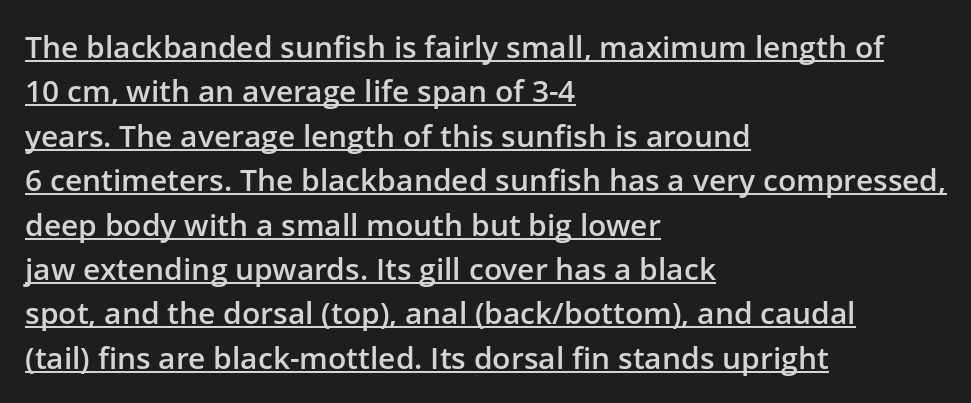
The image shows 30 px semibold sans-serif type, upright; set left-aligned, normal line spacing (1.48x), normal letter spacing, underlined; low stroke contrast and a medium x-height.
